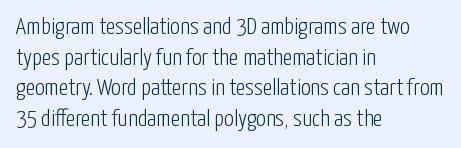
Q: Is the text bold? A: No.
Q: Is the text italic (slanted)? A: No, it is upright.
Q: Is the text underlined? A: No.
Q: How is the paragraph aligned? A: Left-aligned.
Q: Is the spacing between letters normal or unusually wide? A: Normal.
Q: Is the spacing between lines tight, normal or loose? A: Normal.
